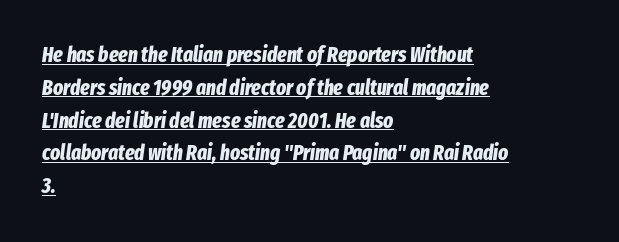
Q: Is the text bold? A: Yes.
Q: Is the text italic (slanted)? A: Yes, it leans right by about 8 degrees.
Q: Is the text underlined? A: Yes.
Q: How is the paragraph aligned? A: Left-aligned.
Q: Is the spacing between letters normal or unusually wide? A: Normal.
Q: Is the spacing between lines tight, normal or loose? A: Normal.
